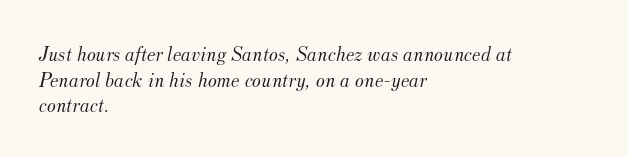
{"italic": "yes", "lean": "right", "slant_degrees": 12, "bold": "no", "underline": "no", "align": "left", "line_spacing_ratio": 1.22, "letter_spacing": "normal", "letter_spacing_em": 0.0, "glyph_px": 21}
